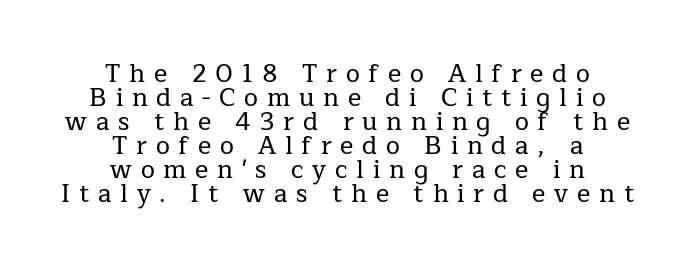
Rendered with straight, roman letterforms. Horizontal alignment here is central, giving a formal, balanced look. Baseline-to-baseline distance is barely more than the letter height. Anything drawn beneath the words? Only blank space. How are the letters spaced? Widely, with obvious added tracking.
